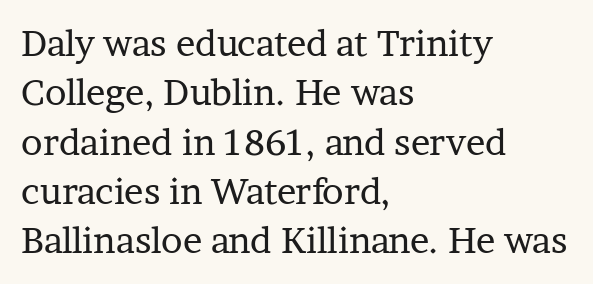
Q: Is the text bold? A: No.
Q: Is the text italic (slanted)? A: No, it is upright.
Q: Is the typeface a serif or a sans-serif typeface? A: Serif.
Q: Is the text underlined? A: No.
Q: How is the paragraph aligned? A: Left-aligned.
Q: Is the spacing between letters normal or unusually wide? A: Normal.
Q: Is the spacing between lines tight, normal or loose? A: Normal.
Q: Width (condensed, normal, or wide)? A: Normal.
Q: Stroke contrast? A: Low.
Q: x-height? A: Medium.
Q: Monospaced? A: No.
